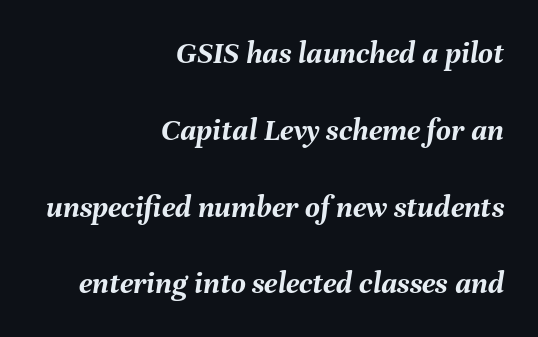
{"italic": "yes", "lean": "right", "slant_degrees": 8, "bold": "yes", "weight": "semibold", "width": "normal", "stroke_contrast": "medium", "x_height": "medium", "monospaced": "no", "underline": "no", "align": "right", "line_spacing": "loose", "line_spacing_ratio": 2.4, "letter_spacing": "normal", "letter_spacing_em": 0.0, "glyph_px": 32}
